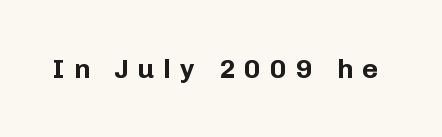
Q: Is the text bold? A: Yes.
Q: Is the text italic (slanted)? A: No, it is upright.
Q: Is the text underlined? A: No.
Q: Is the spacing between letters normal or unusually wide? A: Unusually wide.
